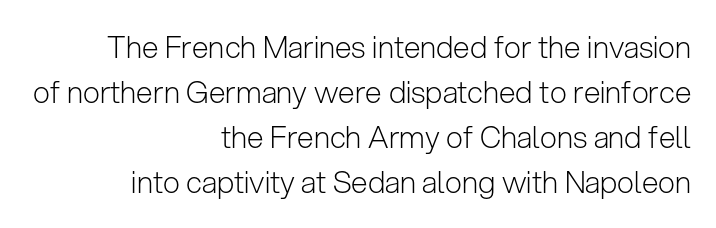
The image shows 30 px light sans-serif type, upright; set right-aligned, normal line spacing (1.5x), normal letter spacing, not underlined; low stroke contrast and a medium x-height.
